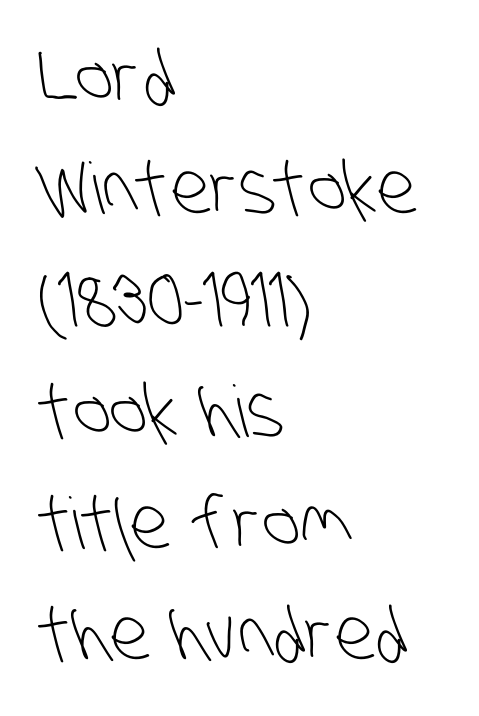
Regarding serifs, this sample does without them. The face looks like a standard text weight, possibly lighter. Only glyphs here, with clear space below each row. The vertical gap from one line to the next is medium. Proportional: the letters do not fall into vertical columns.
